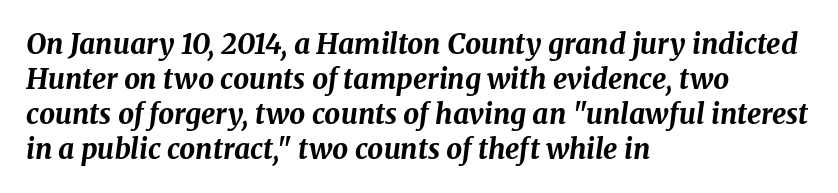
Check under the words: just untouched page. The rendering applies a slant to the glyphs. The rendering uses natural spacing where letterforms have individual widths. Typesetter's note: full bold, strokes at maximum text heaviness. Horizontally, the lines are justified to the leading edge only. Regular leading.
